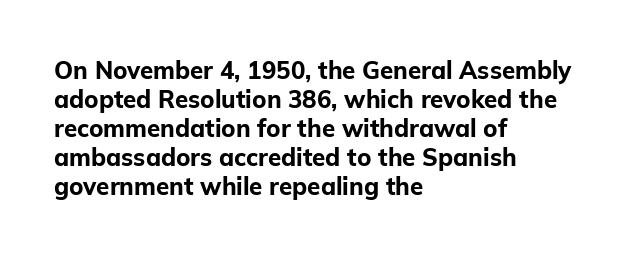
Q: Is the text bold? A: Yes.
Q: Is the text italic (slanted)? A: No, it is upright.
Q: Is the text underlined? A: No.
Q: How is the paragraph aligned? A: Left-aligned.
Q: Is the spacing between letters normal or unusually wide? A: Normal.
